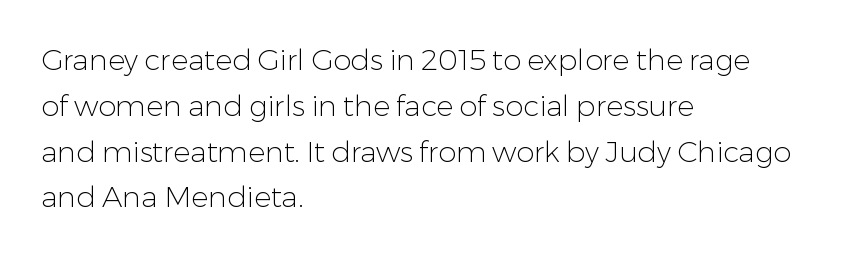
Q: Is the text bold? A: No.
Q: Is the text italic (slanted)? A: No, it is upright.
Q: Is the typeface a serif or a sans-serif typeface? A: Sans-serif.
Q: Is the text underlined? A: No.
Q: How is the paragraph aligned? A: Left-aligned.
Q: Is the spacing between letters normal or unusually wide? A: Normal.
Q: Is the spacing between lines tight, normal or loose? A: Normal.
Q: Width (condensed, normal, or wide)? A: Normal.
Q: Stroke contrast? A: Low.
Q: x-height? A: Medium.
Q: Monospaced? A: No.
